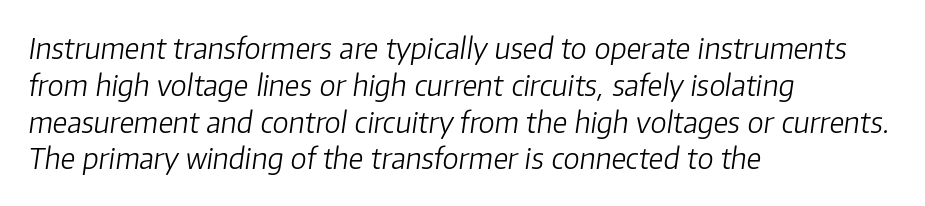
{"italic": "yes", "lean": "right", "slant_degrees": 8, "bold": "no", "weight": "light", "width": "normal", "stroke_contrast": "low", "x_height": "medium", "monospaced": "no", "underline": "no", "align": "left", "line_spacing": "normal", "line_spacing_ratio": 1.27, "letter_spacing": "normal", "letter_spacing_em": 0.0, "glyph_px": 29}
